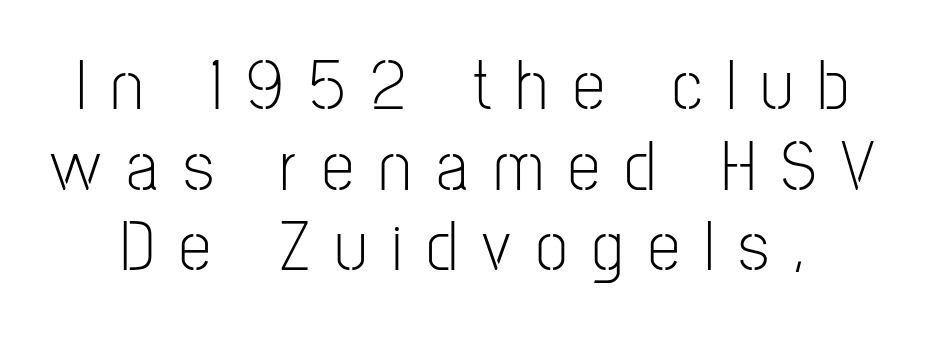
Q: Is the text bold? A: No.
Q: Is the text italic (slanted)? A: No, it is upright.
Q: Is the typeface a serif or a sans-serif typeface? A: Sans-serif.
Q: Is the text underlined? A: No.
Q: Is the spacing between letters normal or unusually wide? A: Unusually wide.
Q: Is the spacing between lines tight, normal or loose? A: Tight.
Q: Width (condensed, normal, or wide)? A: Condensed.
Q: Stroke contrast? A: Low.
Q: x-height? A: Medium.
Q: Monospaced? A: No.
